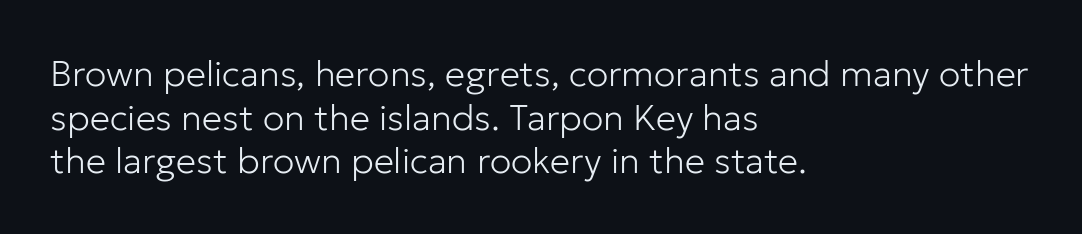
{"serif": "no", "italic": "no", "bold": "no", "weight": "light", "width": "normal", "stroke_contrast": "low", "x_height": "medium", "monospaced": "no", "underline": "no", "align": "left", "line_spacing_ratio": 1.21, "letter_spacing": "normal", "letter_spacing_em": 0.0, "glyph_px": 36}
